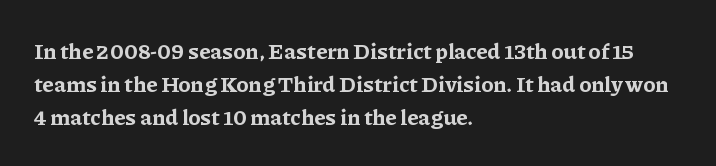
You'd pick this weight for a headline — it's a proper bold. The lettering holds an erect, upright posture throughout. Glance below the letters and you will spot only blank space. Layout note: lines flush left. Characters follow at the spacing the type designer built in. These lines sit exactly where default settings would place them.
